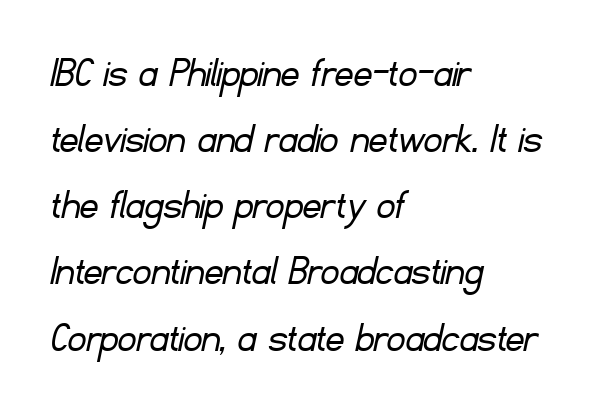
The letters advance in unequal steps, a hallmark of proportional type. Each word holds together tightly as a unit, with standard inter-letter gaps. Teacher's note: observe the even left margin — that is flush-left alignment. Summary of weight: not heavy and not bold. If you measured baseline to baseline, you'd find a middling distance. Descenders hang freely into open space.
